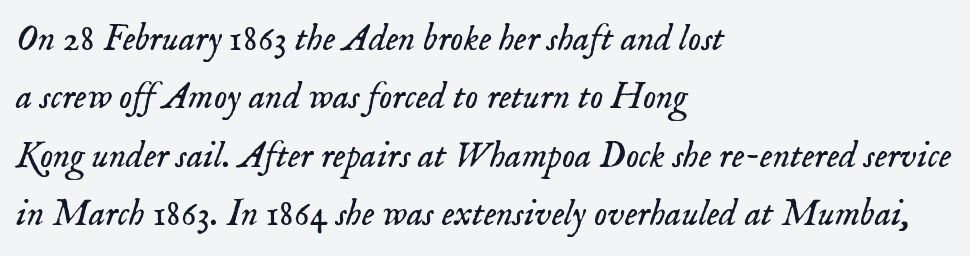
Check where the strokes stop: tiny serifs finish them off. The setting favours the left margin, as ordinary paragraphs usually do. When letters slant like this, we call the style italic. Whoever set this chose a conventional vertical rhythm.
